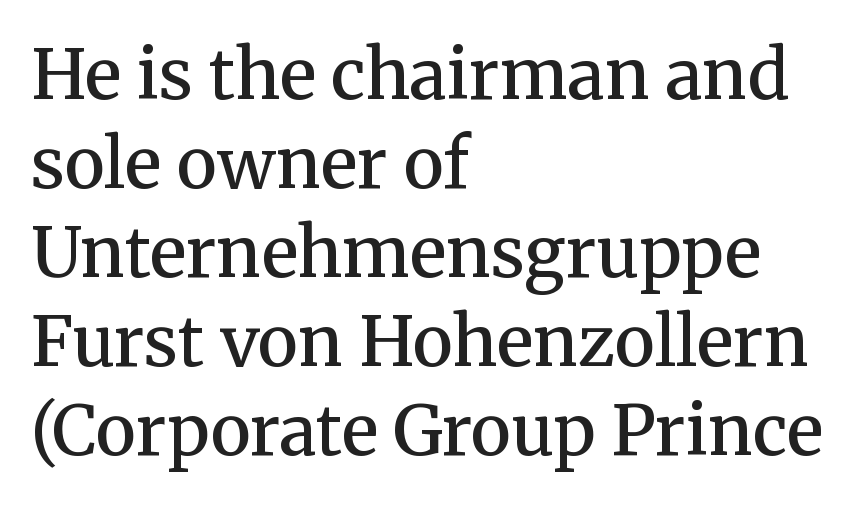
Q: Is the text bold? A: Semi-bold.
Q: Is the text italic (slanted)? A: No, it is upright.
Q: Is the typeface a serif or a sans-serif typeface? A: Serif.
Q: Is the text underlined? A: No.
Q: How is the paragraph aligned? A: Left-aligned.
Q: Is the spacing between letters normal or unusually wide? A: Normal.
Q: Is the spacing between lines tight, normal or loose? A: Normal.
Q: Width (condensed, normal, or wide)? A: Normal.
Q: Stroke contrast? A: Medium.
Q: x-height? A: Medium.
Q: Monospaced? A: No.
